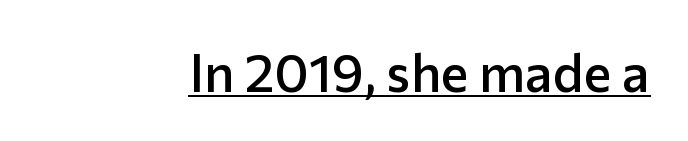
{"serif": "no", "italic": "no", "bold": "semi", "weight": "semibold", "width": "normal", "stroke_contrast": "low", "x_height": "medium", "monospaced": "no", "underline": "yes", "letter_spacing": "normal", "letter_spacing_em": 0.0, "glyph_px": 53}
